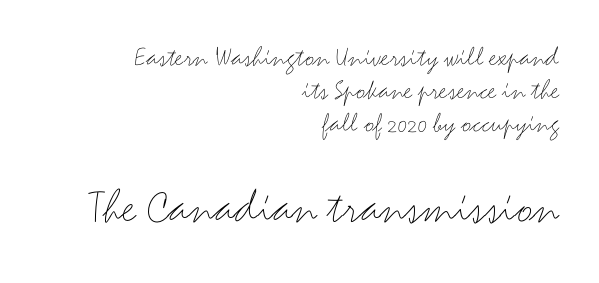
{"serif": "no", "bold": "no", "weight": "thin", "width": "wide", "stroke_contrast": "medium", "x_height": "small", "monospaced": "no", "underline": "no", "align": "right", "line_spacing": "tight", "line_spacing_ratio": 1.13, "letter_spacing": "normal", "letter_spacing_em": 0.0, "larger_block": "second", "size_ratio": 1.72, "glyph_px": 50}
